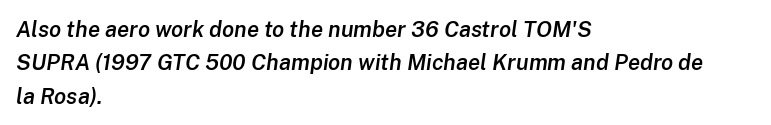
The image shows 22 px text type, italic (leaning right); set left-aligned, normal line spacing (1.52x), normal letter spacing, not underlined.
